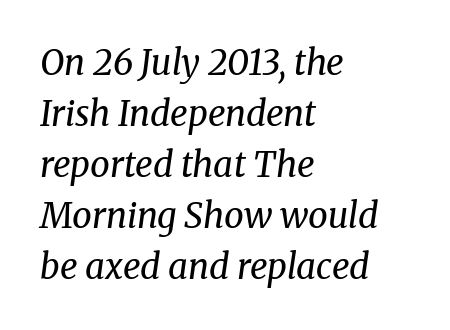
A typesetter would label this face a serif. The glyphs are unaccompanied by any horizontal stroke below them. Ink coverage per letter is moderate at most. The axis of the letterforms is tilted away from vertical.
